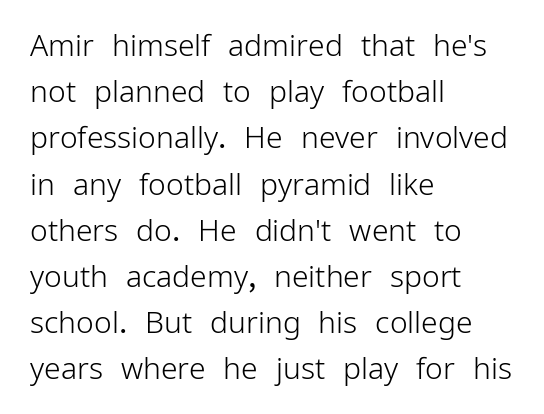
{"serif": "no", "italic": "no", "bold": "no", "weight": "light", "width": "normal", "stroke_contrast": "low", "x_height": "medium", "monospaced": "no", "underline": "no", "align": "left", "line_spacing": "normal", "line_spacing_ratio": 1.54, "letter_spacing": "normal", "letter_spacing_em": 0.0, "glyph_px": 30}
